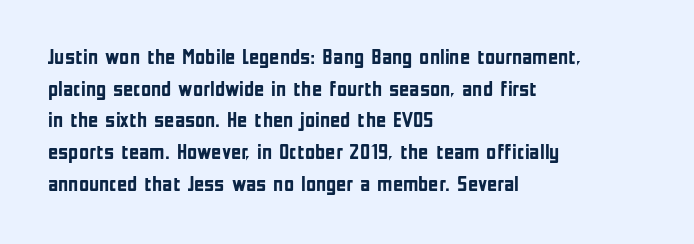
Beneath every word, the page is bare. Successive baselines arrive at the customary interval. It's the straight-up-and-down kind of type. Which margin do the lines hug? The left one — the right edge is uneven. Thick stems and heavy bowls — unmistakably bold.
